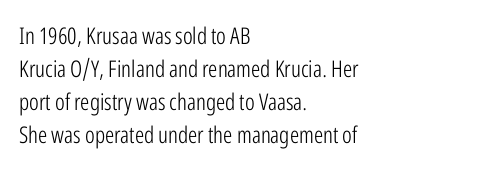
The image shows 23 px text type, upright; set left-aligned, normal line spacing (1.44x), normal letter spacing, not underlined.
